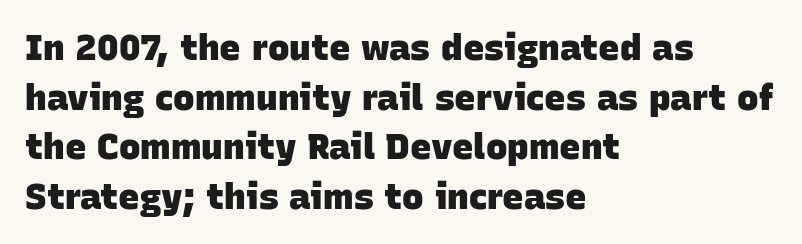
{"serif": "no", "bold": "yes", "weight": "heavy", "width": "normal", "stroke_contrast": "low", "x_height": "large", "monospaced": "no", "underline": "no", "align": "left", "line_spacing": "normal", "line_spacing_ratio": 1.38, "letter_spacing": "normal", "letter_spacing_em": 0.0, "glyph_px": 36}
